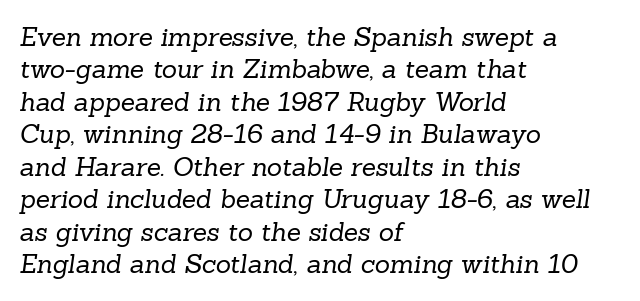
{"bold": "no", "underline": "no", "align": "left", "line_spacing": "normal", "line_spacing_ratio": 1.25, "letter_spacing": "normal", "letter_spacing_em": 0.0, "glyph_px": 26}
